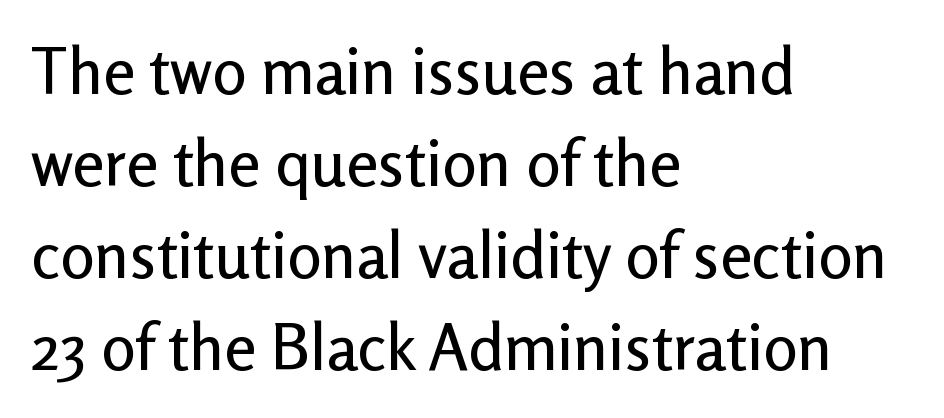
The image shows 64 px sans-serif type, upright; set left-aligned, normal line spacing (1.44x), normal letter spacing, not underlined; low stroke contrast and a medium x-height.
